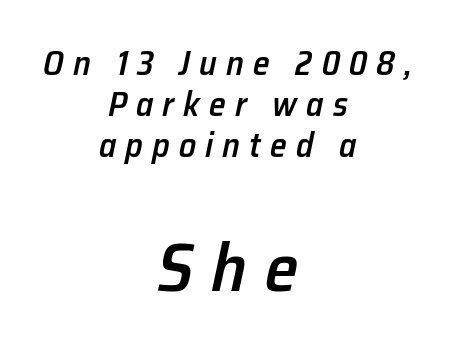
Q: Is the text bold? A: Semi-bold.
Q: Is the text italic (slanted)? A: Yes, it leans right by about 12 degrees.
Q: Is the text underlined? A: No.
Q: How is the paragraph aligned? A: Centered.
Q: Is the spacing between letters normal or unusually wide? A: Unusually wide.
Q: Which block of text is set in a larger size, the first (top) or the second (bottom)? A: The second (bottom) one.
Q: Width (condensed, normal, or wide)? A: Normal.
Q: Stroke contrast? A: Low.
Q: x-height? A: Medium.
Q: Monospaced? A: No.
